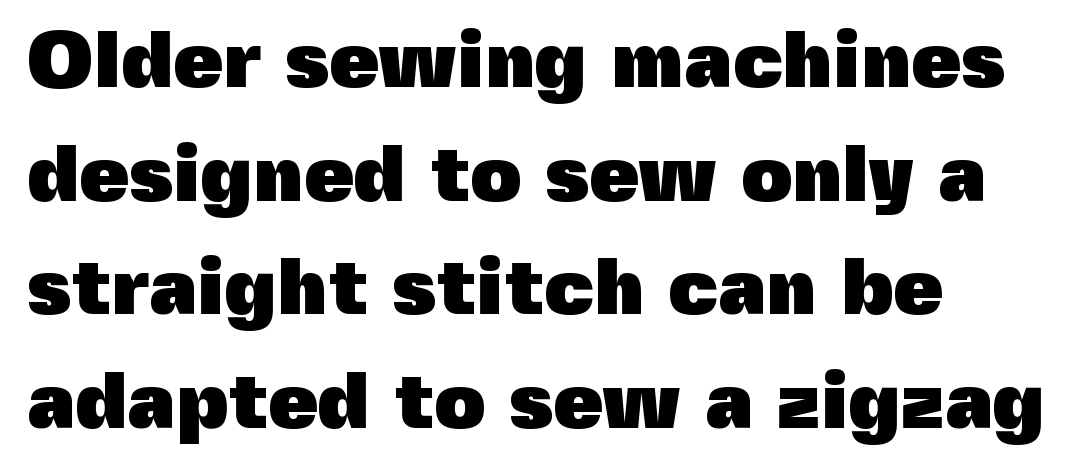
The image shows 80 px heavy sans-serif type, upright; set left-aligned, normal line spacing (1.42x), normal letter spacing, not underlined; a medium x-height.
